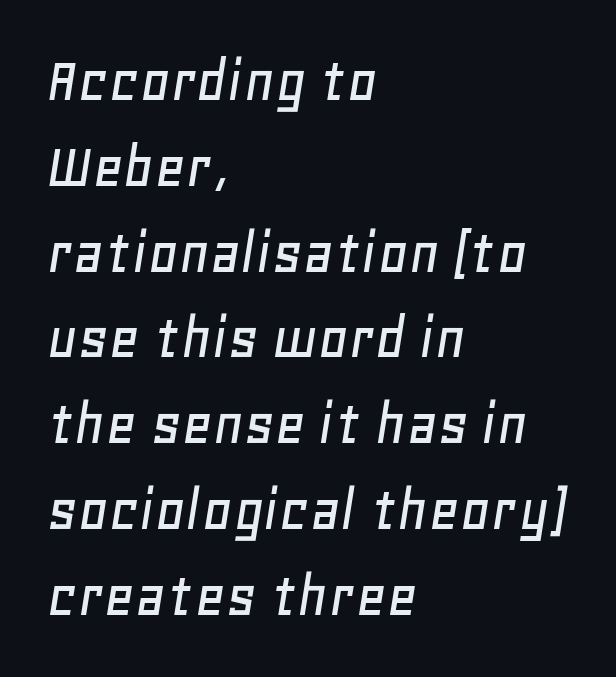
Q: Is the text italic (slanted)? A: Yes, it leans right by about 11 degrees.
Q: Is the text underlined? A: No.
Q: How is the paragraph aligned? A: Left-aligned.
Q: Is the spacing between letters normal or unusually wide? A: Normal.
Q: Is the spacing between lines tight, normal or loose? A: Normal.
Q: Width (condensed, normal, or wide)? A: Normal.
Q: Stroke contrast? A: Low.
Q: x-height? A: Large.
Q: Monospaced? A: No.
